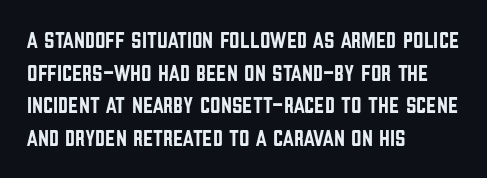
Q: Is the text italic (slanted)? A: No, it is upright.
Q: Is the text underlined? A: No.
Q: How is the paragraph aligned? A: Left-aligned.
Q: Is the spacing between letters normal or unusually wide? A: Normal.
Q: Is the spacing between lines tight, normal or loose? A: Normal.
